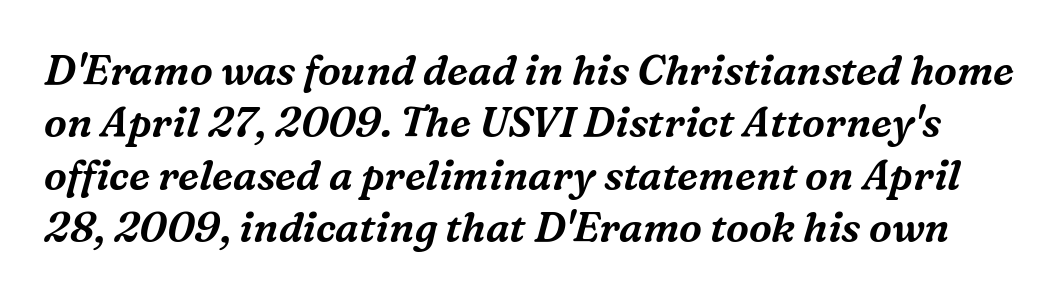
The image shows 41 px serif type, italic (leaning right); set normal line spacing (1.28x), normal letter spacing, not underlined; medium stroke contrast and a medium x-height.
